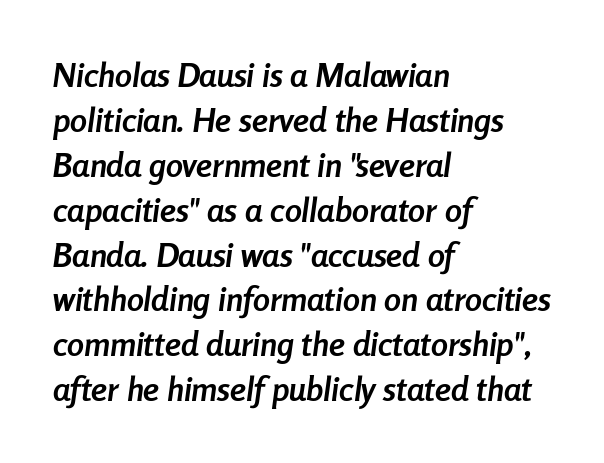
{"italic": "yes", "lean": "right", "slant_degrees": 8, "bold": "yes", "weight": "semibold", "width": "condensed", "stroke_contrast": "low", "x_height": "medium", "monospaced": "no", "underline": "no", "align": "left", "line_spacing": "normal", "line_spacing_ratio": 1.32, "letter_spacing": "normal", "letter_spacing_em": 0.0, "glyph_px": 34}
